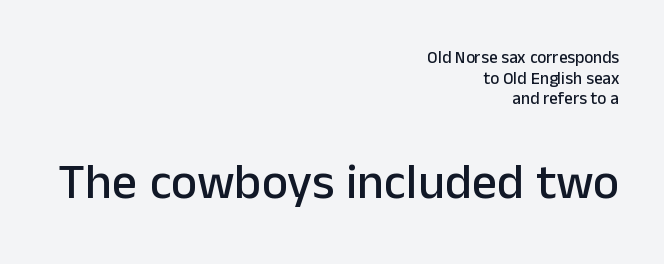
{"serif": "no", "italic": "no", "width": "normal", "stroke_contrast": "low", "x_height": "medium", "monospaced": "no", "underline": "no", "align": "right", "line_spacing_ratio": 1.21, "letter_spacing": "normal", "letter_spacing_em": 0.0, "larger_block": "second", "size_ratio": 2.94, "glyph_px": 50}
